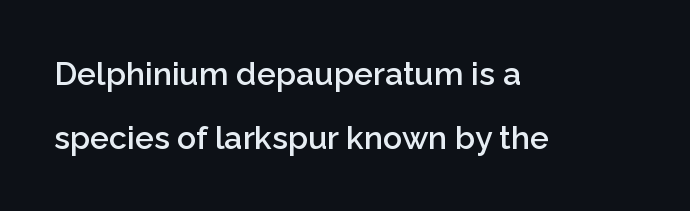
{"serif": "no", "italic": "no", "bold": "semi", "weight": "semibold", "width": "normal", "stroke_contrast": "low", "x_height": "medium", "monospaced": "no", "underline": "no", "align": "left", "line_spacing": "loose", "line_spacing_ratio": 1.99, "letter_spacing": "normal", "letter_spacing_em": 0.0, "glyph_px": 32}
